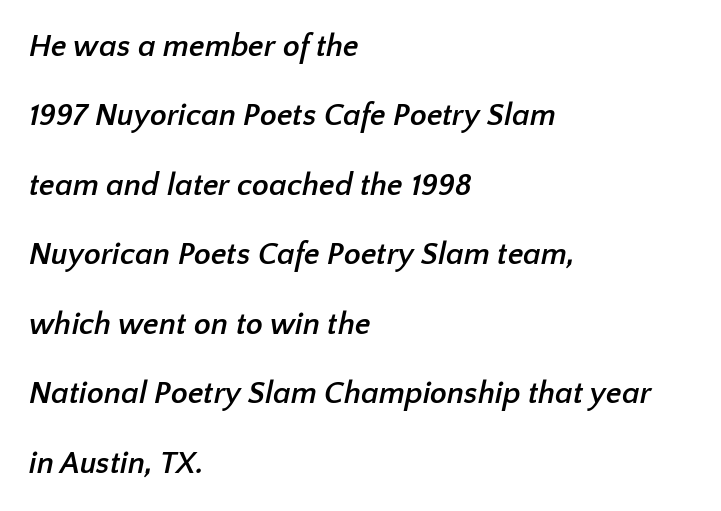
The image shows 31 px semibold sans-serif type; set left-aligned, loose line spacing (2.24x), normal letter spacing, not underlined; low stroke contrast and a medium x-height.
